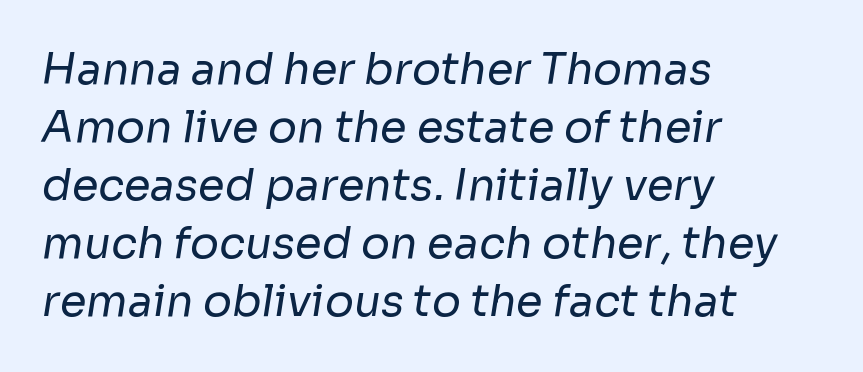
The image shows 43 px regular-weight sans-serif type; set left-aligned, normal line spacing (1.35x), normal letter spacing, not underlined; low stroke contrast and a medium x-height.
